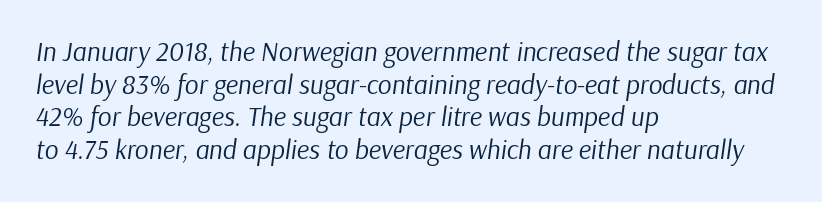
Q: Is the text bold? A: No.
Q: Is the text italic (slanted)? A: Yes, it leans right by about 9 degrees.
Q: Is the text underlined? A: No.
Q: How is the paragraph aligned? A: Left-aligned.
Q: Is the spacing between letters normal or unusually wide? A: Normal.
